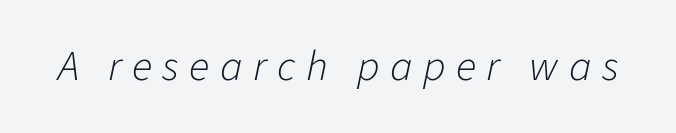
{"italic": "yes", "lean": "right", "slant_degrees": 11, "bold": "no", "weight": "light", "width": "normal", "stroke_contrast": "low", "x_height": "medium", "monospaced": "no", "underline": "no", "letter_spacing": "wide", "letter_spacing_em": 0.24, "glyph_px": 43}
